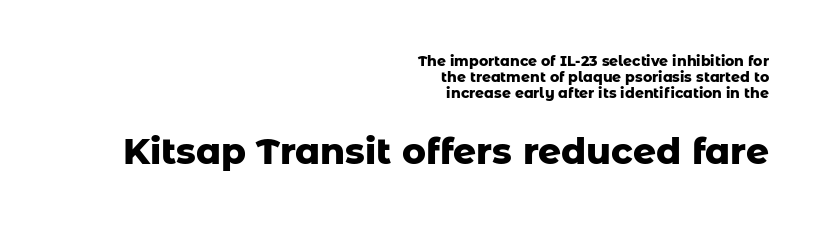
The image shows 36 px heavy sans-serif type, upright; set right-aligned, tight line spacing (1.14x), normal letter spacing, not underlined; the second (bottom) block is 2.57x larger; low stroke contrast and a medium x-height.
